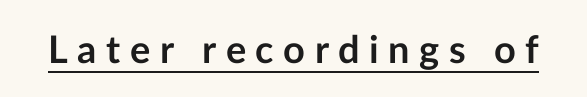
{"serif": "no", "italic": "no", "bold": "yes", "weight": "semibold", "width": "normal", "stroke_contrast": "low", "x_height": "medium", "monospaced": "no", "underline": "yes", "letter_spacing": "wide", "letter_spacing_em": 0.25, "glyph_px": 38}
